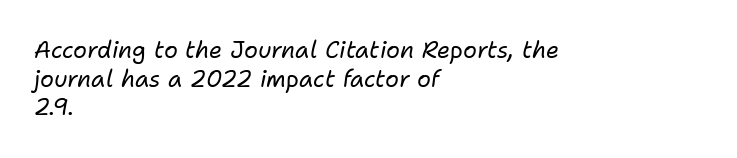
The image shows 23 px text type, italic (leaning right); set left-aligned, normal line spacing (1.25x), normal letter spacing, not underlined.
